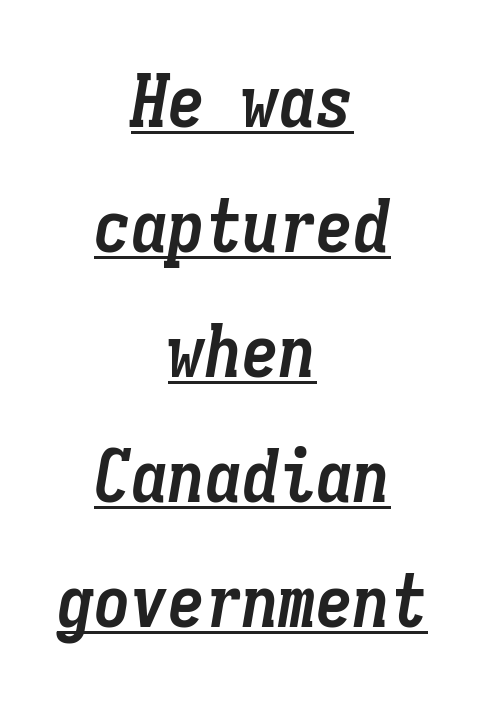
The passage is arranged like a title page — every line centered. The rendering uses typewriter-style spacing with identical character cells. In designer terms, the underline attribute is active on this setting. Plenty of ink on the page — the face is bold.
